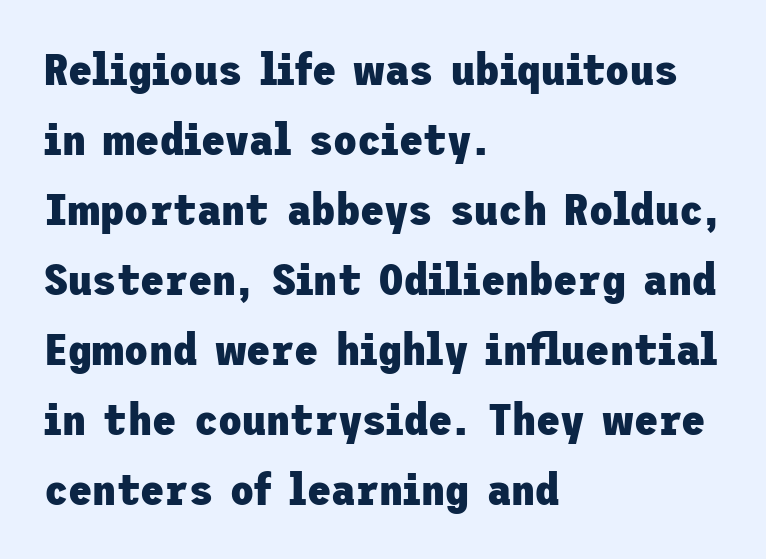
Designer's note — italics off, roman on. This sample uses a sans-serif face. Default kerning and tracking; the words read as compact shapes. The rag falls on the right side of this text block.
